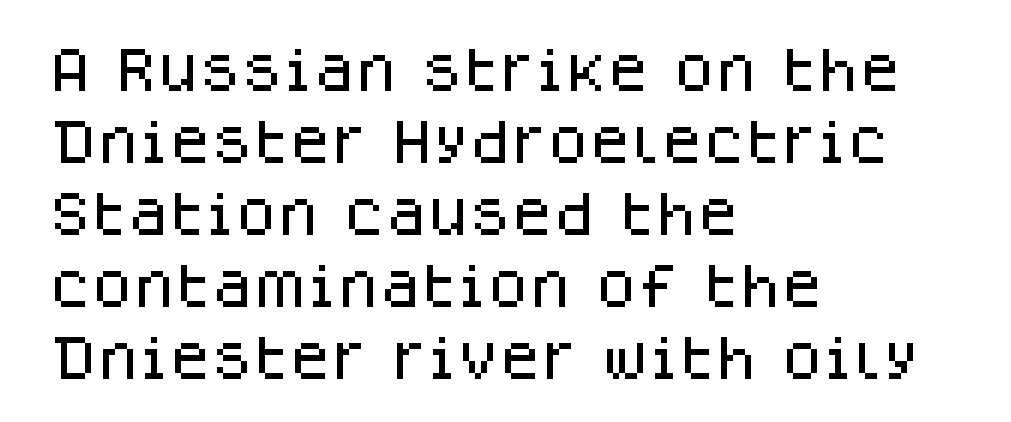
{"serif": "no", "italic": "no", "width": "normal", "stroke_contrast": "low", "x_height": "large", "monospaced": "no", "underline": "no", "align": "left", "line_spacing": "normal", "line_spacing_ratio": 1.5, "letter_spacing": "normal", "letter_spacing_em": 0.0, "glyph_px": 48}
